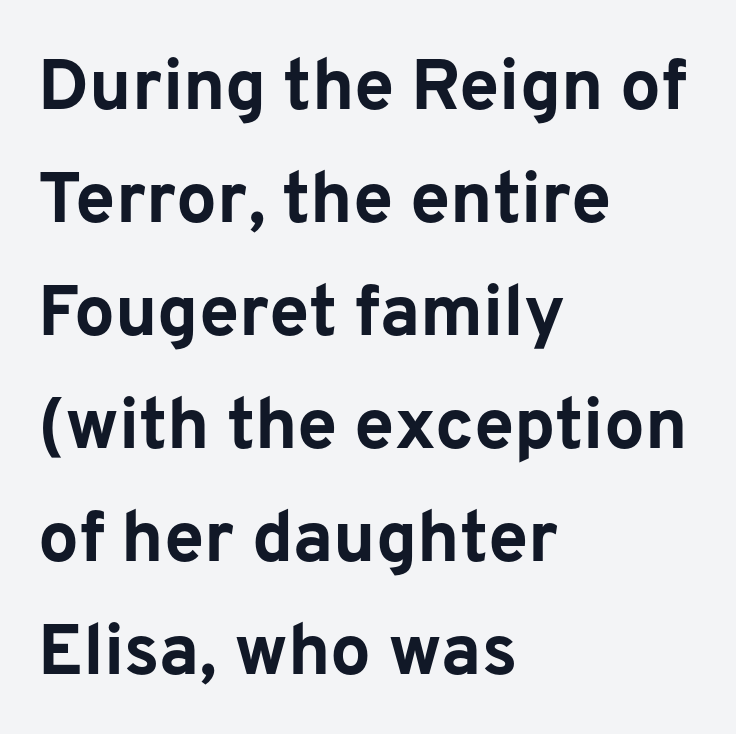
Q: Is the text bold? A: Yes.
Q: Is the text italic (slanted)? A: No, it is upright.
Q: Is the typeface a serif or a sans-serif typeface? A: Sans-serif.
Q: Is the text underlined? A: No.
Q: How is the paragraph aligned? A: Left-aligned.
Q: Is the spacing between letters normal or unusually wide? A: Normal.
Q: Is the spacing between lines tight, normal or loose? A: Normal.
Q: Width (condensed, normal, or wide)? A: Normal.
Q: Stroke contrast? A: Low.
Q: x-height? A: Medium.
Q: Monospaced? A: No.
